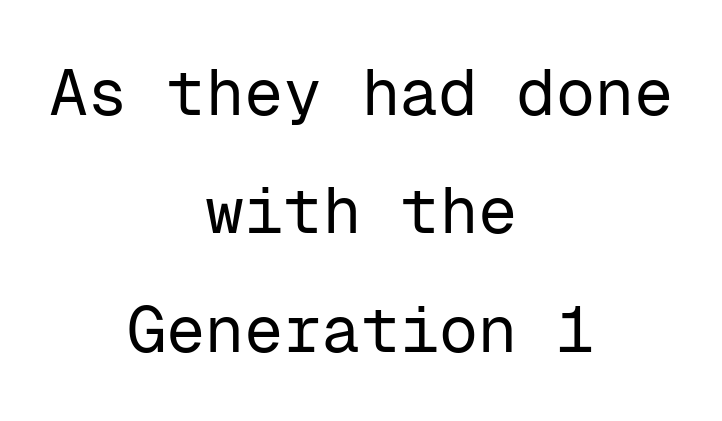
Q: Is the text bold? A: No.
Q: Is the text italic (slanted)? A: No, it is upright.
Q: Is the typeface a serif or a sans-serif typeface? A: Sans-serif.
Q: Is the text underlined? A: No.
Q: How is the paragraph aligned? A: Centered.
Q: Is the spacing between letters normal or unusually wide? A: Normal.
Q: Width (condensed, normal, or wide)? A: Normal.
Q: Stroke contrast? A: Low.
Q: x-height? A: Medium.
Q: Monospaced? A: Yes.
